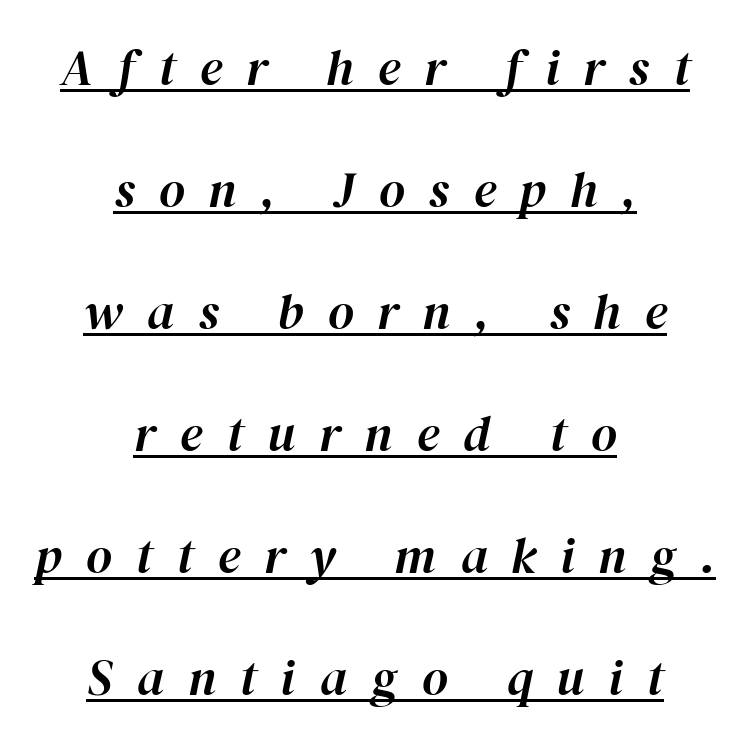
{"italic": "yes", "lean": "right", "slant_degrees": 12, "width": "normal", "stroke_contrast": "high", "x_height": "medium", "monospaced": "no", "underline": "yes", "align": "center", "line_spacing": "loose", "line_spacing_ratio": 2.44, "letter_spacing": "wide", "letter_spacing_em": 0.48, "glyph_px": 50}
